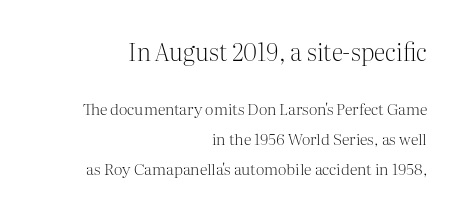
Is the type heavy? It reads as light-to-regular instead. The area under the type is left untouched. These lines are set flush right with a ragged left edge. Look at the glyph heights: the upper group is clearly the bigger setting. This sample uses an upright cut, with every glyph sitting square on the baseline. Words appear dense and cohesive because spacing is normal.
